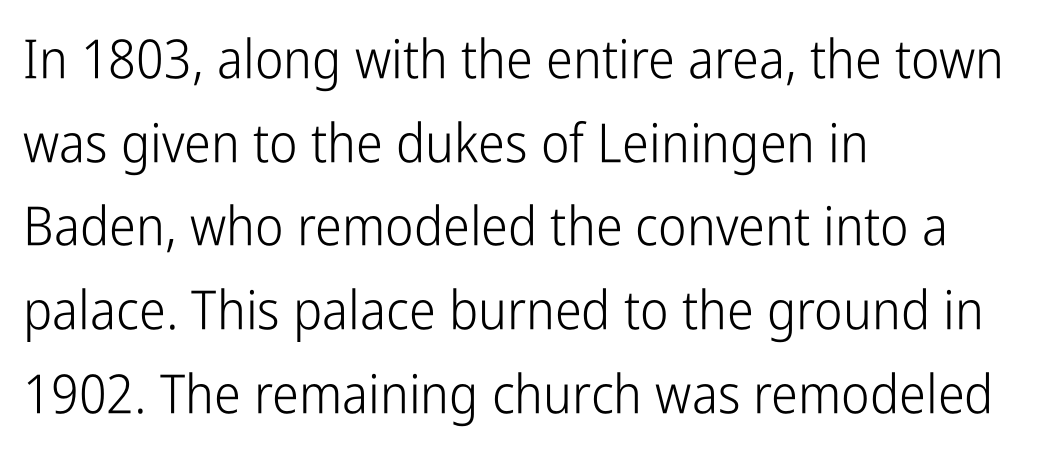
{"serif": "no", "italic": "no", "bold": "no", "weight": "light", "width": "condensed", "stroke_contrast": "low", "x_height": "medium", "monospaced": "no", "underline": "no", "align": "left", "line_spacing": "normal", "line_spacing_ratio": 1.55, "letter_spacing": "normal", "letter_spacing_em": 0.0, "glyph_px": 54}
